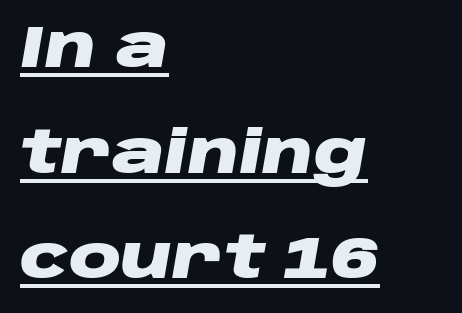
Q: Is the text bold? A: Yes.
Q: Is the text italic (slanted)? A: Yes, it leans right by about 10 degrees.
Q: Is the text underlined? A: Yes.
Q: How is the paragraph aligned? A: Left-aligned.
Q: Is the spacing between letters normal or unusually wide? A: Normal.
Q: Width (condensed, normal, or wide)? A: Wide.
Q: Stroke contrast? A: Low.
Q: x-height? A: Large.
Q: Monospaced? A: No.
